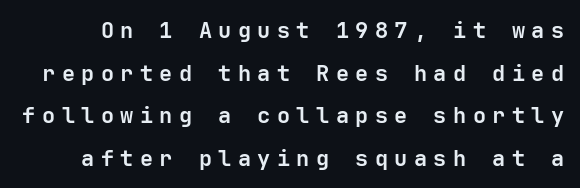
Italic: no, the glyphs are upright roman. Regarding leading, the lines here are spaced well apart. Glance below the letters and you will spot only blank space. A typesetter would call this heavily tracked-out type.
